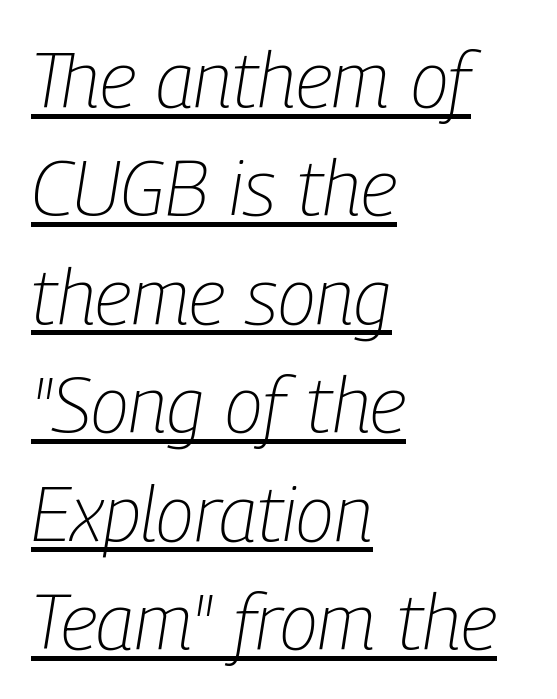
The typesetting does not lean heavy: it is not bold. Honestly, the letter spacing is just normal — you wouldn't notice it. Each new line begins a customary step beneath the previous one. These lines were composed using italics. Caption: multi-line text, flush left, ragged right. Each line of the rendering has a horizontal stroke beneath the glyphs.
